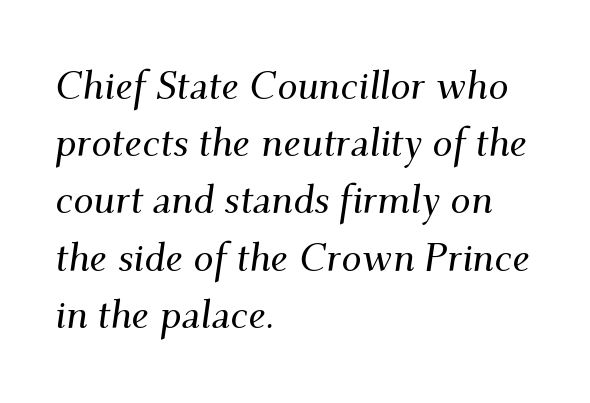
Q: Is the text italic (slanted)? A: Yes, it leans right by about 9 degrees.
Q: Is the typeface a serif or a sans-serif typeface? A: Serif.
Q: Is the text underlined? A: No.
Q: How is the paragraph aligned? A: Left-aligned.
Q: Is the spacing between letters normal or unusually wide? A: Normal.
Q: Is the spacing between lines tight, normal or loose? A: Normal.
Q: Width (condensed, normal, or wide)? A: Normal.
Q: Stroke contrast? A: Medium.
Q: x-height? A: Small.
Q: Monospaced? A: No.
